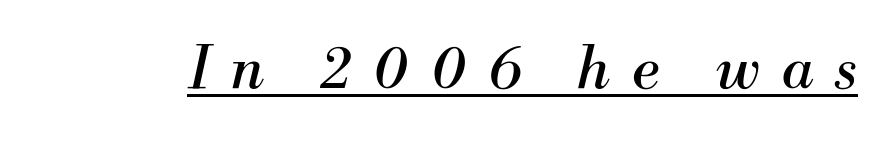
This rendering widens character spacing well past its baseline value. Classification — serif. The words here are underlined. This sample has the flowing, uneven cadence of proportional lettering. The characters are drawn with everyday or finer stroke widths. Style check: oblique.
